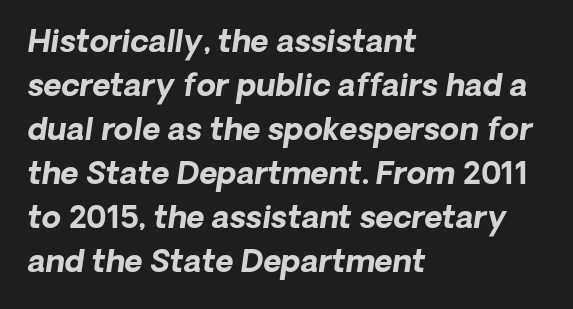
The image shows 31 px bold sans-serif type; set left-aligned, normal line spacing (1.42x), normal letter spacing, not underlined; low stroke contrast and a medium x-height.
